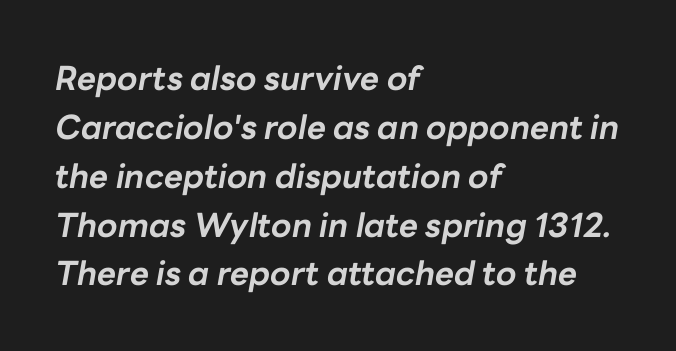
Q: Is the text bold? A: Yes.
Q: Is the text italic (slanted)? A: Yes, it leans right by about 10 degrees.
Q: Is the text underlined? A: No.
Q: How is the paragraph aligned? A: Left-aligned.
Q: Is the spacing between letters normal or unusually wide? A: Normal.
Q: Is the spacing between lines tight, normal or loose? A: Normal.
Q: Width (condensed, normal, or wide)? A: Normal.
Q: Stroke contrast? A: Low.
Q: x-height? A: Medium.
Q: Monospaced? A: No.
